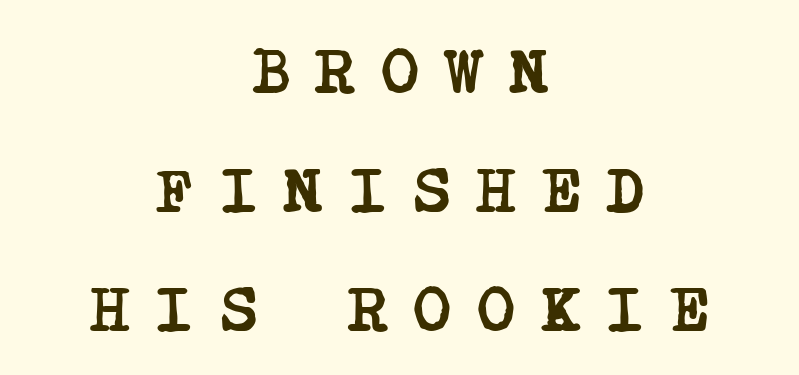
Q: Is the text bold? A: Yes.
Q: Is the typeface a serif or a sans-serif typeface? A: Serif.
Q: Is the text underlined? A: No.
Q: How is the paragraph aligned? A: Centered.
Q: Is the spacing between letters normal or unusually wide? A: Unusually wide.
Q: Width (condensed, normal, or wide)? A: Condensed.
Q: Stroke contrast? A: Low.
Q: x-height? A: Large.
